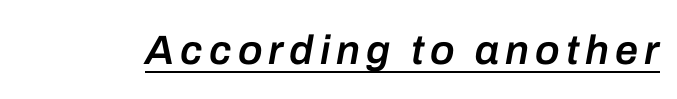
The image shows 41 px semibold type, italic (leaning right); set underlined; low stroke contrast and a medium x-height.
